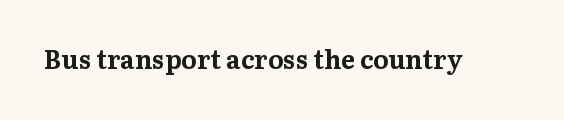
Q: Is the text bold? A: Yes.
Q: Is the text italic (slanted)? A: No, it is upright.
Q: Is the text underlined? A: No.
Q: Is the spacing between letters normal or unusually wide? A: Normal.
